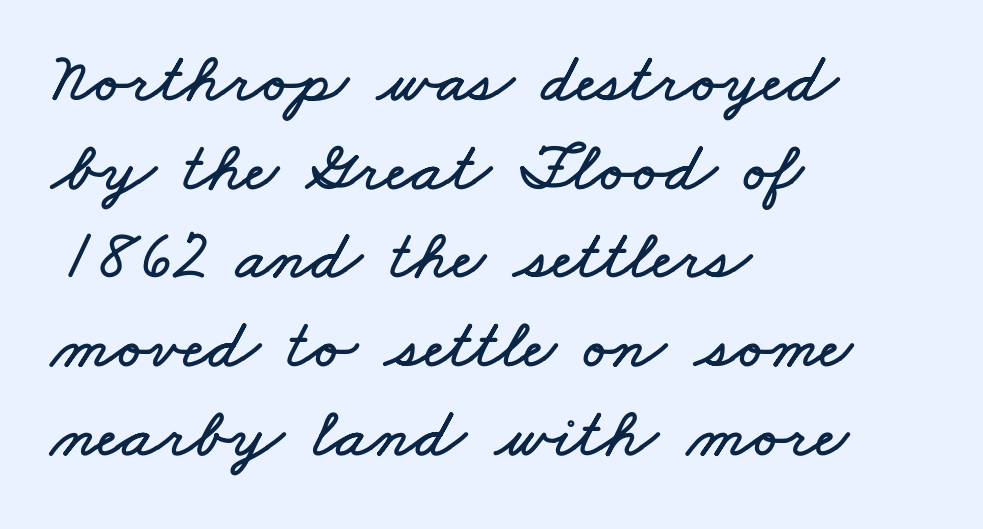
Q: Is the text underlined? A: No.
Q: How is the paragraph aligned? A: Left-aligned.
Q: Is the spacing between letters normal or unusually wide? A: Normal.
Q: Is the spacing between lines tight, normal or loose? A: Normal.
Q: Width (condensed, normal, or wide)? A: Wide.
Q: Stroke contrast? A: Low.
Q: x-height? A: Small.
Q: Monospaced? A: No.
